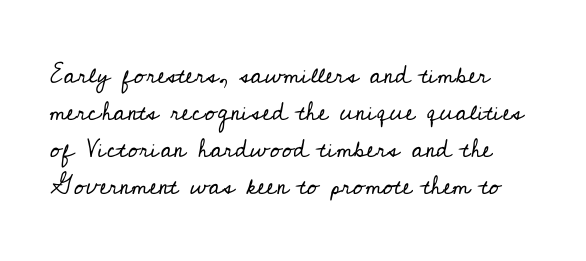
The image shows 26 px text type; set normal line spacing (1.42x), normal letter spacing, not underlined.
